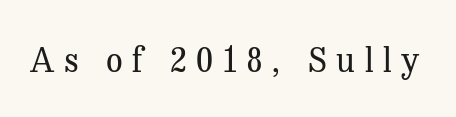
The image shows 33 px regular-weight serif type, upright; set unusually wide letter spacing (+0.29 em), not underlined; medium stroke contrast and a medium x-height.
